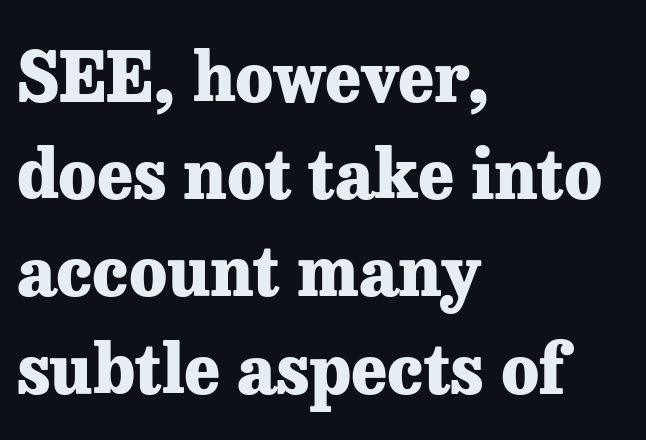
{"serif": "yes", "italic": "no", "bold": "yes", "weight": "heavy", "width": "normal", "stroke_contrast": "low", "x_height": "medium", "monospaced": "no", "underline": "no", "align": "left", "line_spacing": "normal", "line_spacing_ratio": 1.43, "letter_spacing": "normal", "letter_spacing_em": 0.0, "glyph_px": 68}
